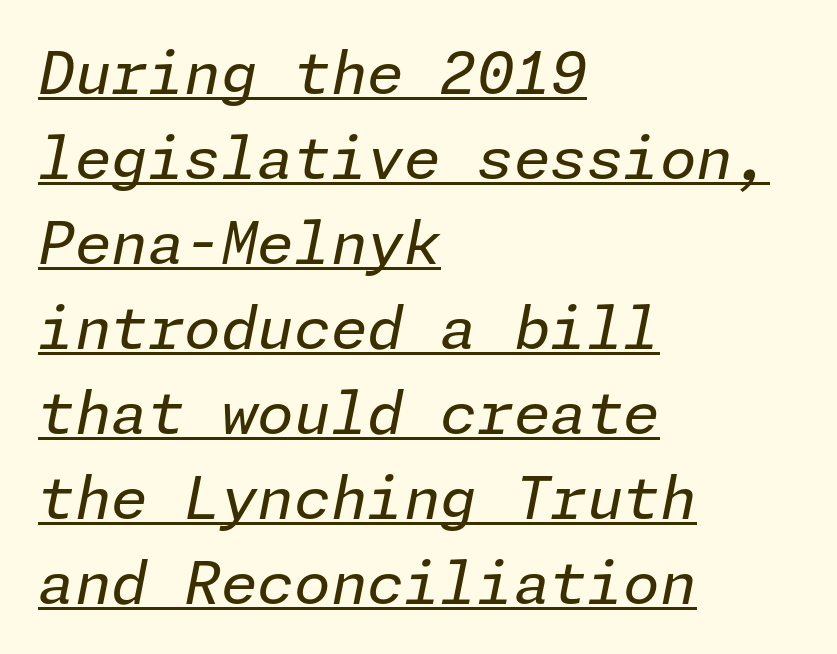
{"italic": "yes", "lean": "right", "slant_degrees": 11, "bold": "no", "weight": "regular", "width": "normal", "stroke_contrast": "low", "x_height": "medium", "underline": "yes", "align": "left", "line_spacing": "normal", "line_spacing_ratio": 1.44, "letter_spacing": "normal", "letter_spacing_em": 0.0, "glyph_px": 59}
